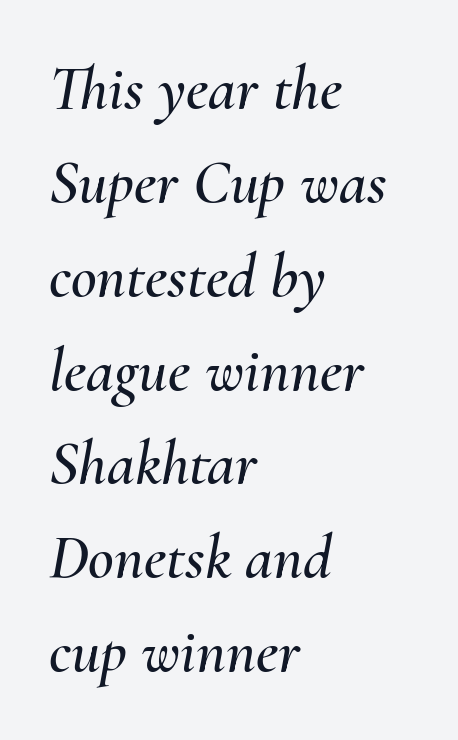
The image shows 63 px text type, italic (leaning right); set left-aligned, normal line spacing (1.49x), normal letter spacing, not underlined; medium stroke contrast and a small x-height.
